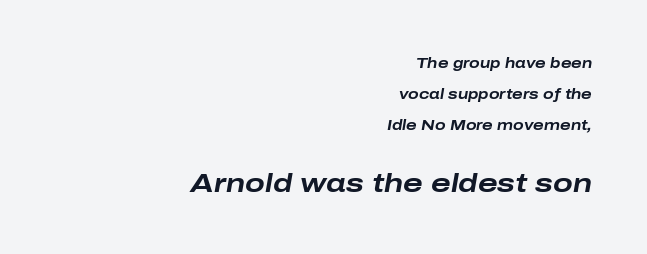
Q: Is the text bold? A: Yes.
Q: Is the text italic (slanted)? A: Yes, it leans right by about 10 degrees.
Q: Is the text underlined? A: No.
Q: How is the paragraph aligned? A: Right-aligned.
Q: Is the spacing between letters normal or unusually wide? A: Normal.
Q: Is the spacing between lines tight, normal or loose? A: Loose.
Q: Which block of text is set in a larger size, the first (top) or the second (bottom)? A: The second (bottom) one.
